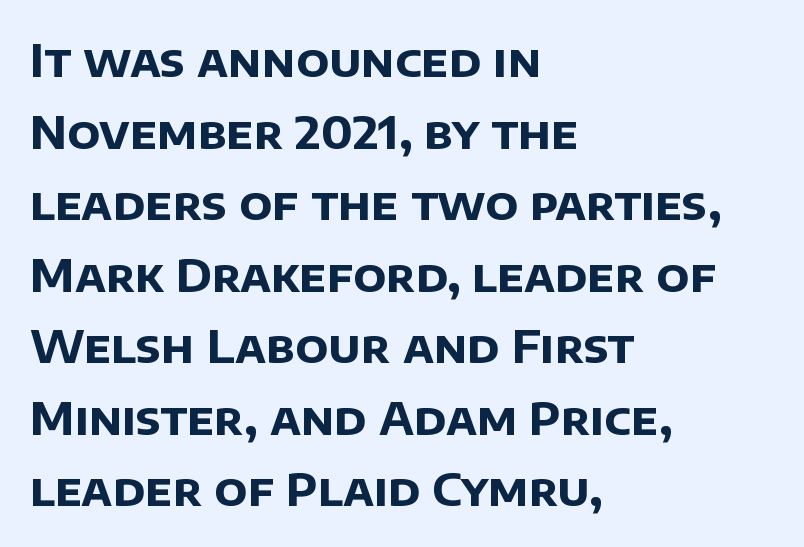
{"serif": "no", "bold": "yes", "weight": "bold", "width": "normal", "stroke_contrast": "low", "x_height": "large", "monospaced": "no", "underline": "no", "align": "left", "line_spacing": "normal", "line_spacing_ratio": 1.59, "letter_spacing": "normal", "letter_spacing_em": 0.0, "glyph_px": 45}
